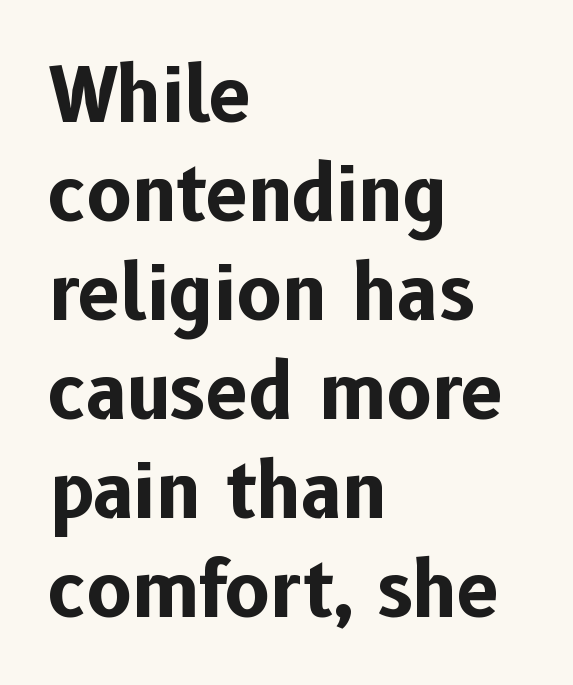
Q: Is the text bold? A: Yes.
Q: Is the text italic (slanted)? A: No, it is upright.
Q: Is the typeface a serif or a sans-serif typeface? A: Sans-serif.
Q: Is the text underlined? A: No.
Q: How is the paragraph aligned? A: Left-aligned.
Q: Is the spacing between letters normal or unusually wide? A: Normal.
Q: Is the spacing between lines tight, normal or loose? A: Normal.
Q: Width (condensed, normal, or wide)? A: Normal.
Q: Stroke contrast? A: Low.
Q: x-height? A: Medium.
Q: Monospaced? A: No.
